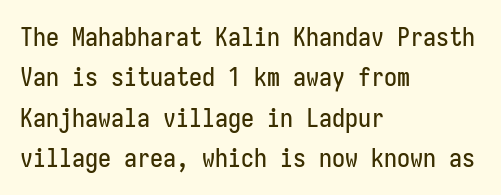
This rendering uses left alignment, leaving the right contour irregular. The vertical gap from one line to the next is medium. The space beneath each line is pristine and unruled. Does extra space separate the letters? No, they use regular spacing. Every character sits straight up, as roman type does.
